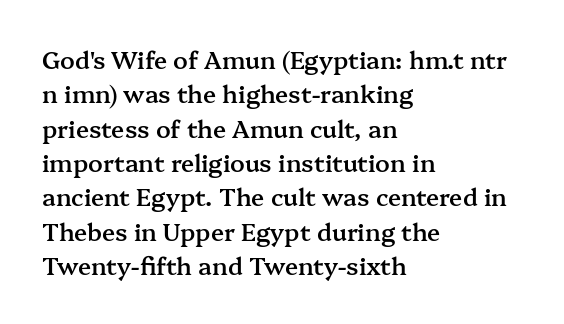
The image shows 24 px text type, upright; set left-aligned, normal line spacing (1.43x), normal letter spacing, not underlined.
